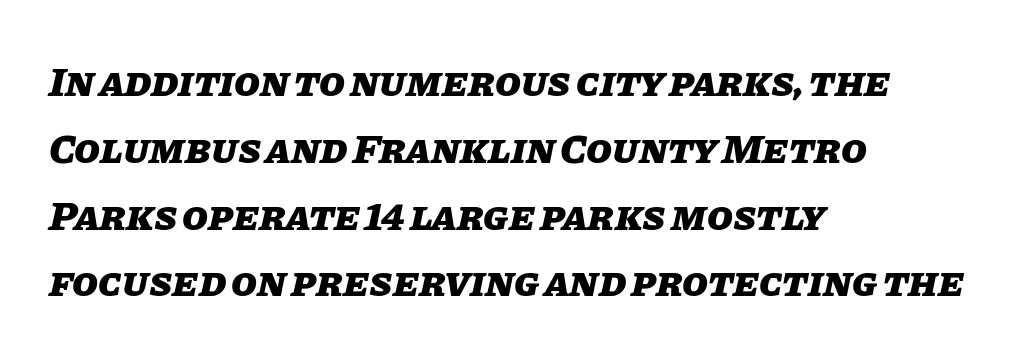
The image shows 42 px heavy type, italic (leaning right); set left-aligned, normal line spacing (1.59x), normal letter spacing, not underlined; low stroke contrast and a large x-height.
